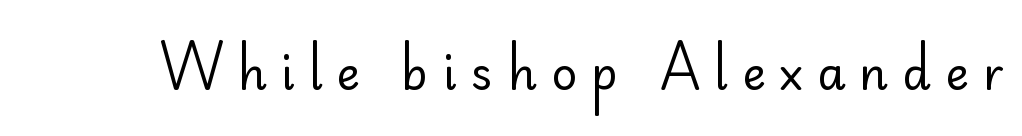
{"serif": "no", "italic": "no", "bold": "no", "weight": "regular", "width": "normal", "stroke_contrast": "low", "x_height": "small", "monospaced": "no", "underline": "no", "letter_spacing": "wide", "letter_spacing_em": 0.31, "glyph_px": 45}
